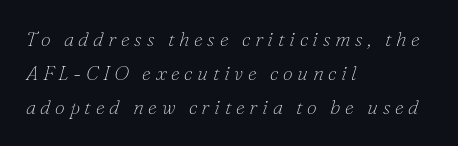
{"italic": "yes", "lean": "right", "slant_degrees": 16, "bold": "no", "underline": "no", "align": "left", "line_spacing": "normal", "line_spacing_ratio": 1.7, "letter_spacing": "wide", "letter_spacing_em": 0.23, "glyph_px": 20}
